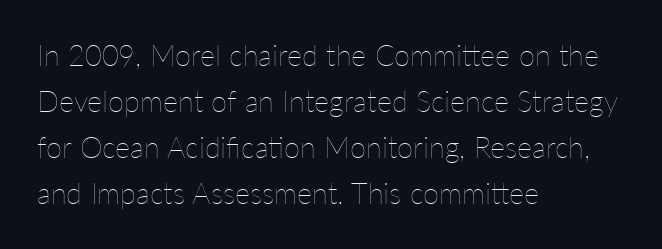
The image shows 29 px thin type, upright; set left-aligned, normal line spacing (1.59x), normal letter spacing, not underlined; low stroke contrast and a medium x-height.
